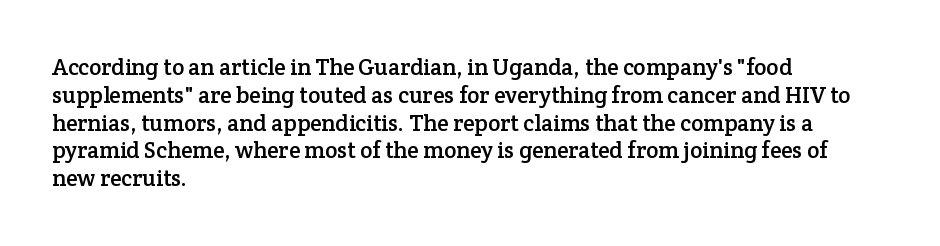
Here the glyphs are tracked normally, forming tight word shapes. The specimen omits any rule beneath the text block's lines. Vertical strokes here are truly vertical. The lines in this sample share a left origin and differ only in where they stop.
